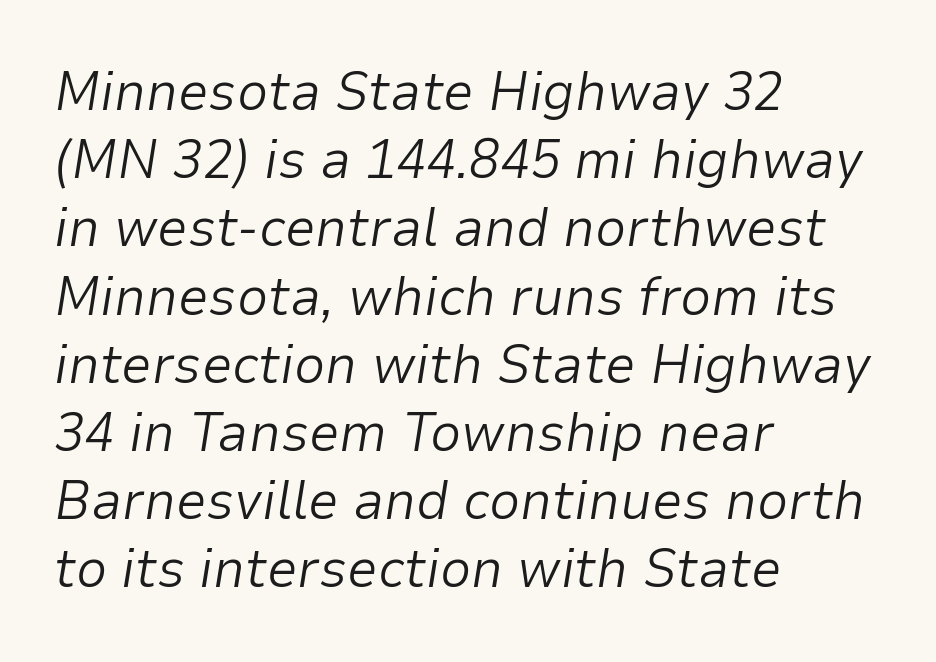
The image shows 55 px light type, italic (leaning right); set left-aligned, line spacing 1.24x, normal letter spacing, not underlined; low stroke contrast and a medium x-height.
